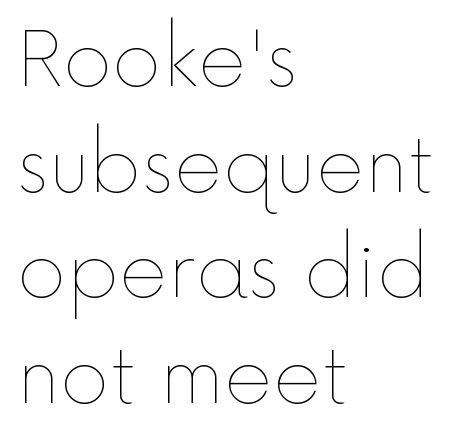
{"italic": "no", "bold": "no", "weight": "thin", "width": "normal", "x_height": "medium", "monospaced": "no", "underline": "no", "align": "left", "line_spacing": "normal", "line_spacing_ratio": 1.41, "letter_spacing": "normal", "letter_spacing_em": 0.0, "glyph_px": 75}
